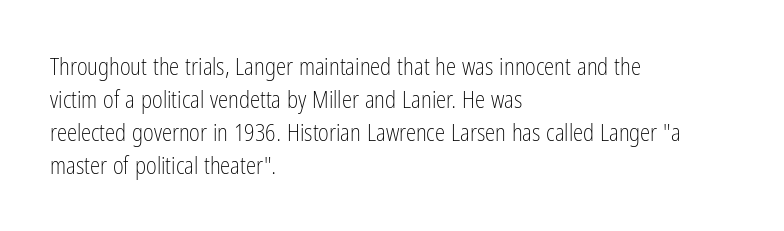
The image shows 23 px text type, upright; set left-aligned, normal line spacing (1.43x), normal letter spacing, not underlined.
